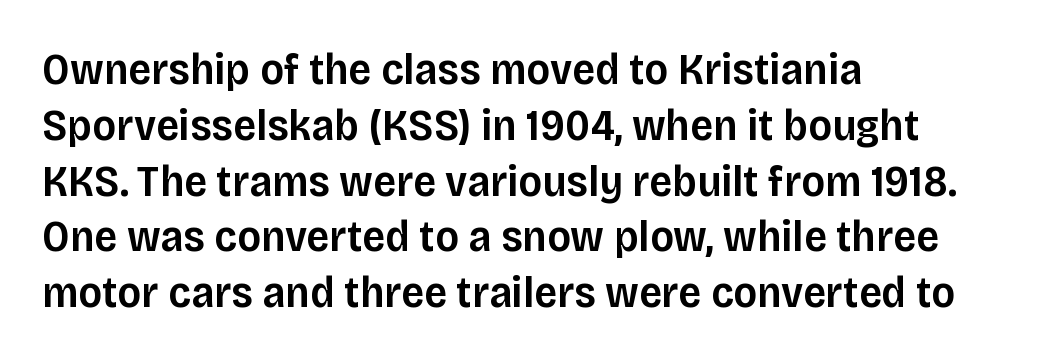
Q: Is the text bold? A: Semi-bold.
Q: Is the text italic (slanted)? A: No, it is upright.
Q: Is the typeface a serif or a sans-serif typeface? A: Sans-serif.
Q: Is the text underlined? A: No.
Q: How is the paragraph aligned? A: Left-aligned.
Q: Is the spacing between letters normal or unusually wide? A: Normal.
Q: Width (condensed, normal, or wide)? A: Normal.
Q: Stroke contrast? A: Low.
Q: x-height? A: Large.
Q: Monospaced? A: No.
